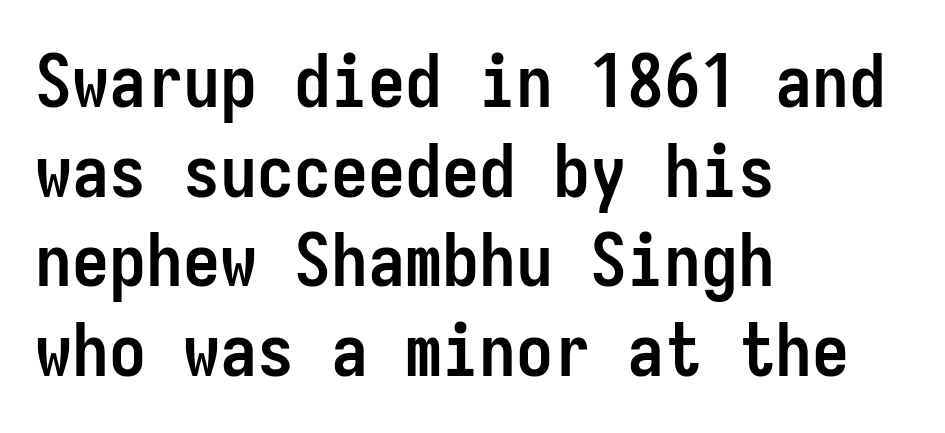
The image shows 74 px semibold, condensed sans-serif type, upright, monospaced; set left-aligned, line spacing 1.21x, normal letter spacing, not underlined; low stroke contrast and a medium x-height.
